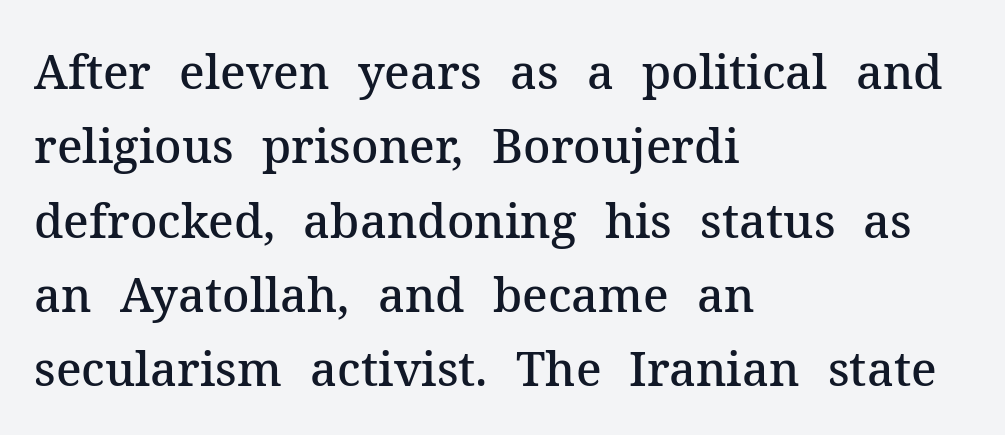
Q: Is the text bold? A: Semi-bold.
Q: Is the text italic (slanted)? A: No, it is upright.
Q: Is the typeface a serif or a sans-serif typeface? A: Serif.
Q: Is the text underlined? A: No.
Q: How is the paragraph aligned? A: Left-aligned.
Q: Is the spacing between letters normal or unusually wide? A: Normal.
Q: Is the spacing between lines tight, normal or loose? A: Normal.
Q: Width (condensed, normal, or wide)? A: Normal.
Q: Stroke contrast? A: Medium.
Q: x-height? A: Medium.
Q: Monospaced? A: No.
